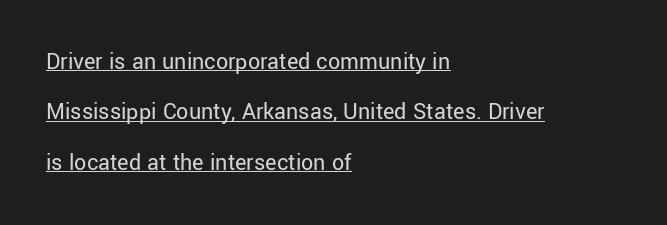
The image shows 24 px text type, upright; set left-aligned, loose line spacing (2.1x), normal letter spacing, underlined.
